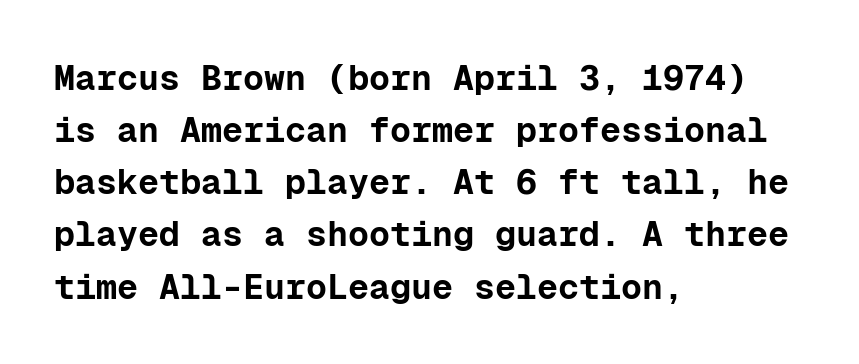
The image shows 35 px bold sans-serif type, upright, monospaced; set left-aligned, normal line spacing (1.49x), normal letter spacing, not underlined; low stroke contrast and a medium x-height.
